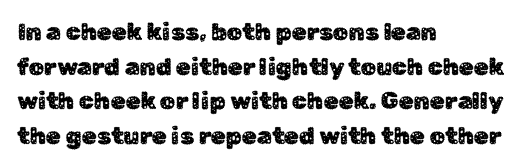
The compositor pushed each line to the left boundary. Compared with typical paragraphs, the rows here are spaced about the same. Here the glyphs are tracked normally, forming tight word shapes. Check the space under the baseline: it is left empty. You can tell it's not italic because the verticals are truly vertical.
